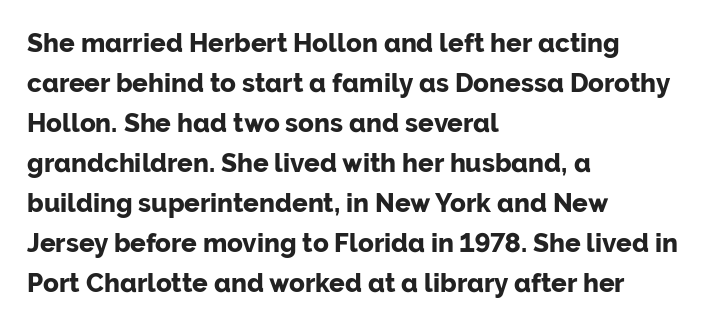
Q: Is the text bold? A: Yes.
Q: Is the text italic (slanted)? A: No, it is upright.
Q: Is the text underlined? A: No.
Q: How is the paragraph aligned? A: Left-aligned.
Q: Is the spacing between letters normal or unusually wide? A: Normal.
Q: Is the spacing between lines tight, normal or loose? A: Normal.
